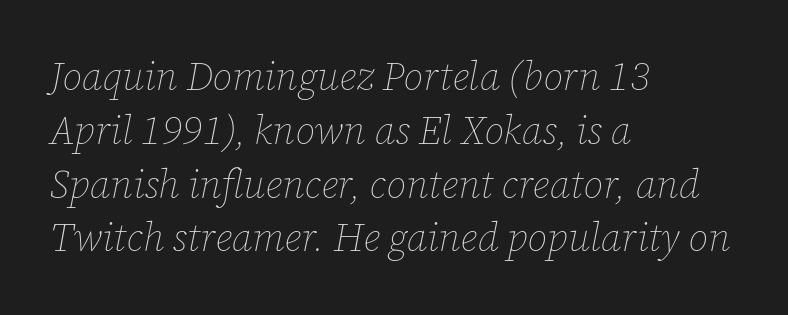
The image shows 39 px thin type, italic (leaning right); set left-aligned, normal line spacing (1.38x), normal letter spacing, not underlined; low stroke contrast and a medium x-height.
